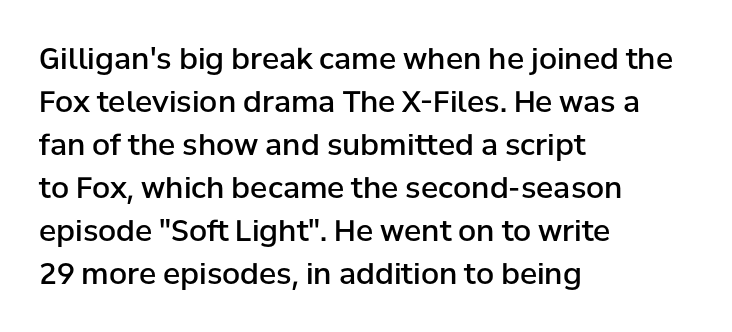
{"serif": "no", "italic": "no", "bold": "semi", "weight": "semibold", "width": "normal", "stroke_contrast": "low", "x_height": "medium", "monospaced": "no", "underline": "no", "align": "left", "line_spacing": "normal", "line_spacing_ratio": 1.48, "letter_spacing": "normal", "letter_spacing_em": 0.0, "glyph_px": 29}
